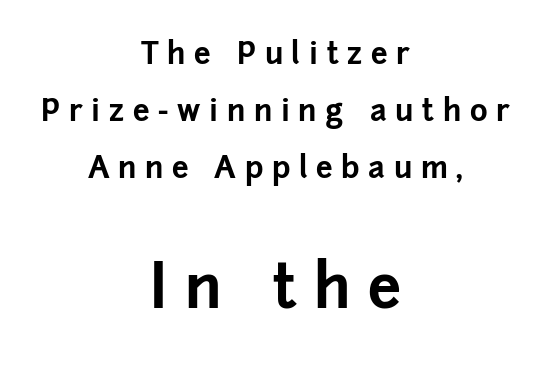
The image shows 60 px bold sans-serif type, upright; set centered, loose line spacing (1.9x), unusually wide letter spacing (+0.29 em), not underlined; the second (bottom) block is 2.0x larger; low stroke contrast and a medium x-height.
